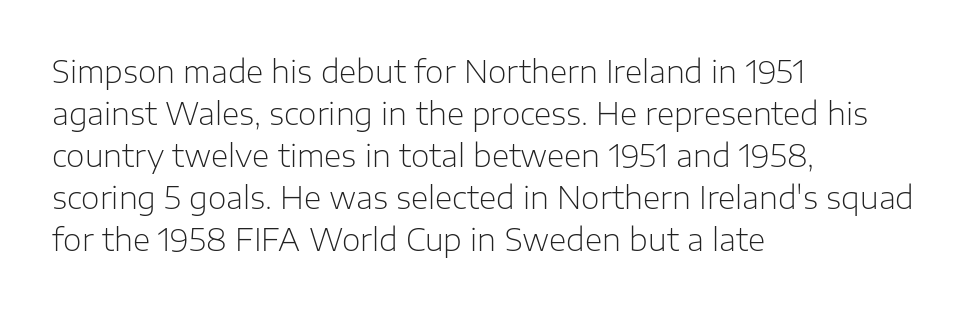
The rendering anchors every line to the left-hand side. The font sits on the lighter half of the weight spectrum, regular included. To sum up the face: it is a sans, with no serifs. Words appear dense and cohesive because spacing is normal. Designer's note — italics off, roman on. The rendering uses natural spacing where letterforms have individual widths.
